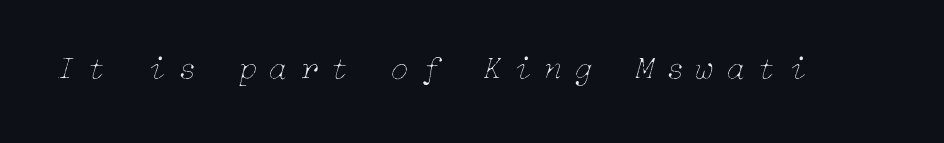
Rule under the text: the space is simply empty. An italicized treatment has been applied to the whole sample. Unbolded letterforms with no extra heft. Display-style spreading of the glyphs; the letterfit is very open.
